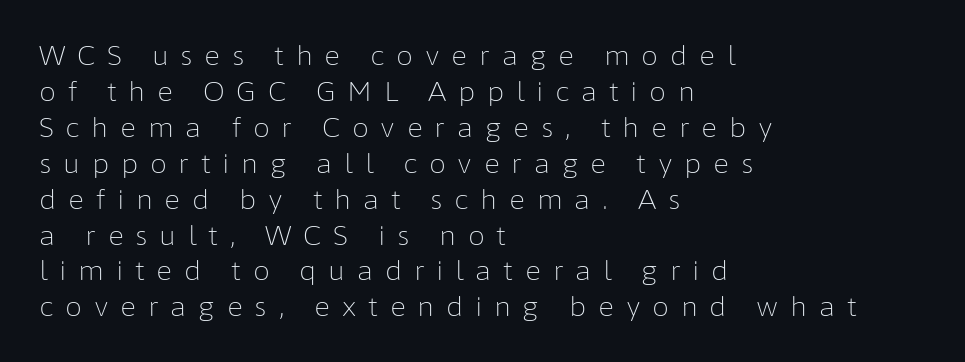
Between one letter and the next there's a generous, obvious gap. One-word summary of the alignment: left. Think standard paragraph weight, or any step lighter than that. Descenders hang freely into open space. Interline gaps are of average width in this sample.
